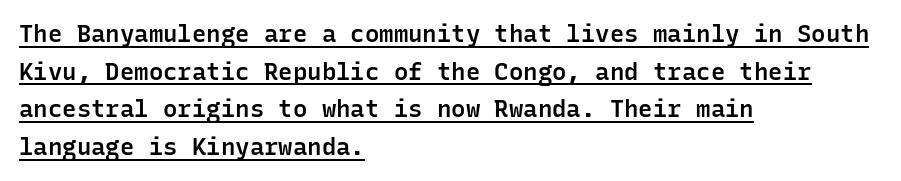
Q: Is the text bold? A: Semi-bold.
Q: Is the text italic (slanted)? A: No, it is upright.
Q: Is the text underlined? A: Yes.
Q: How is the paragraph aligned? A: Left-aligned.
Q: Is the spacing between letters normal or unusually wide? A: Normal.
Q: Is the spacing between lines tight, normal or loose? A: Normal.
